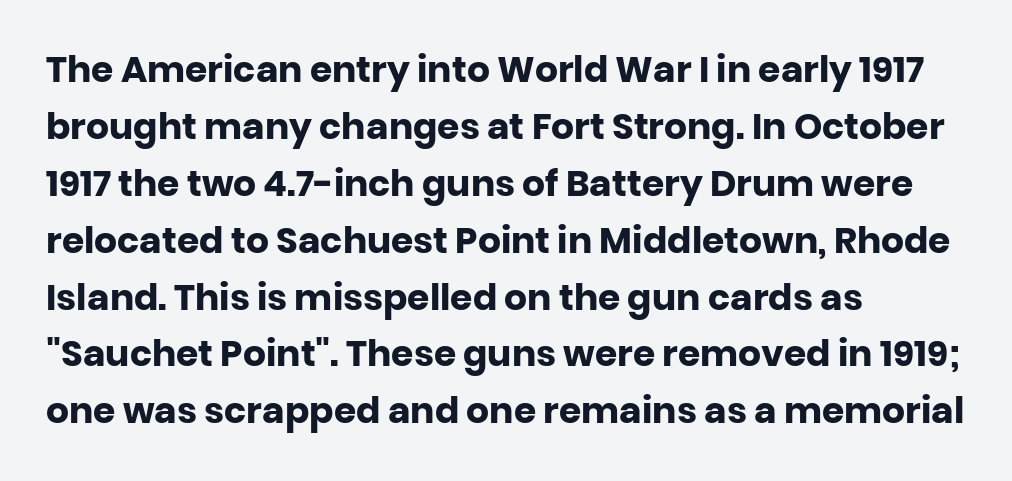
{"serif": "no", "italic": "no", "bold": "yes", "weight": "heavy", "width": "normal", "stroke_contrast": "low", "x_height": "large", "monospaced": "no", "underline": "no", "align": "left", "line_spacing": "normal", "line_spacing_ratio": 1.58, "letter_spacing": "normal", "letter_spacing_em": 0.0, "glyph_px": 36}
